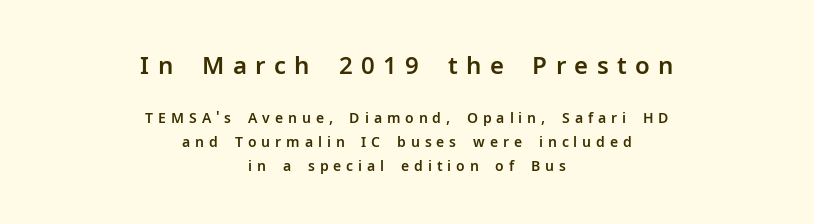
The image shows 24 px text type, upright; set centered, normal line spacing (1.7x), unusually wide letter spacing (+0.35 em), not underlined; the first (top) block is 1.71x larger.
